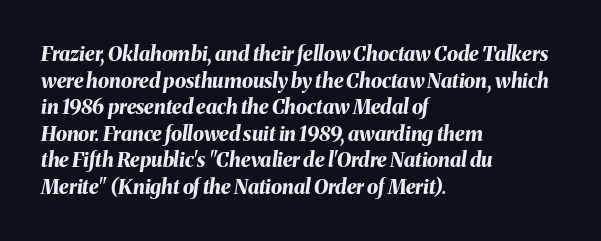
One-word summary of the alignment: left. These lines carry a lot of weight — the face is fully bold. The letters are slanted; this is an italic face. Plain, unruled lines of type. Inter-character spacing is left at the font's built-in metrics. Honestly, the row spacing looks completely unremarkable.
